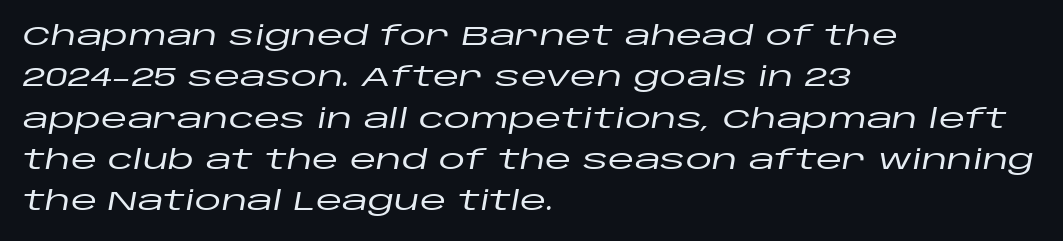
The gaps between neighbouring characters are ordinary and unremarkable. Yep, that's italic — everything's leaning. The lines are quadded left. Words float on clear page, feet unadorned. Quick note: interline space is typical.
